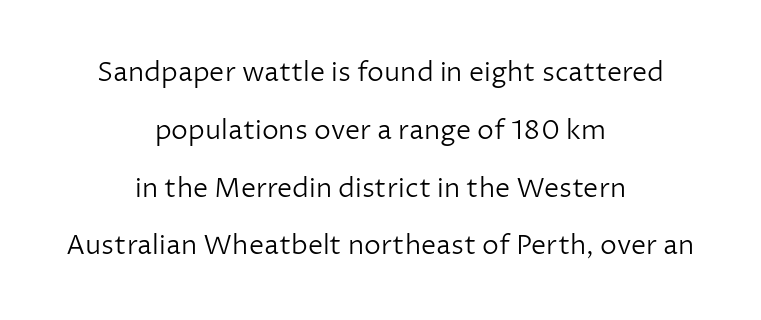
{"italic": "no", "bold": "no", "underline": "no", "align": "center", "line_spacing": "loose", "line_spacing_ratio": 2.14, "letter_spacing": "normal", "letter_spacing_em": 0.0, "glyph_px": 27}
